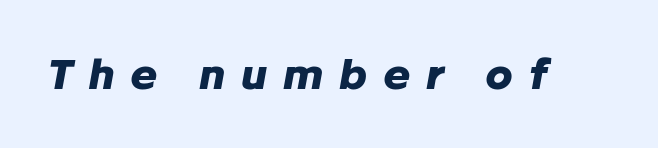
The image shows 41 px heavy type, italic (leaning right); set unusually wide letter spacing (+0.38 em), not underlined; low stroke contrast and a medium x-height.
